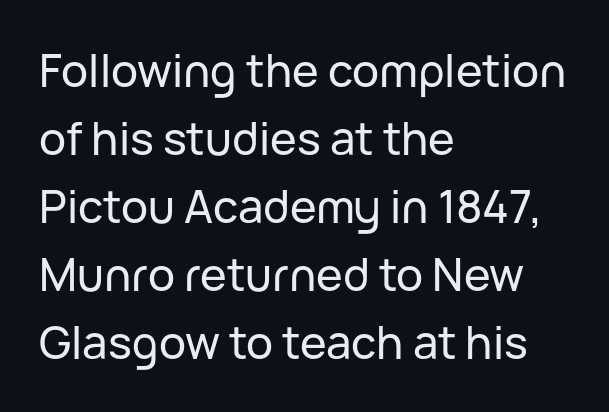
Horizontally, the lines are justified to the leading edge only. Words float on clear page, feet unadorned. You could not count columns in this text — the font is proportionally spaced. The lettering holds an erect, upright posture throughout.
